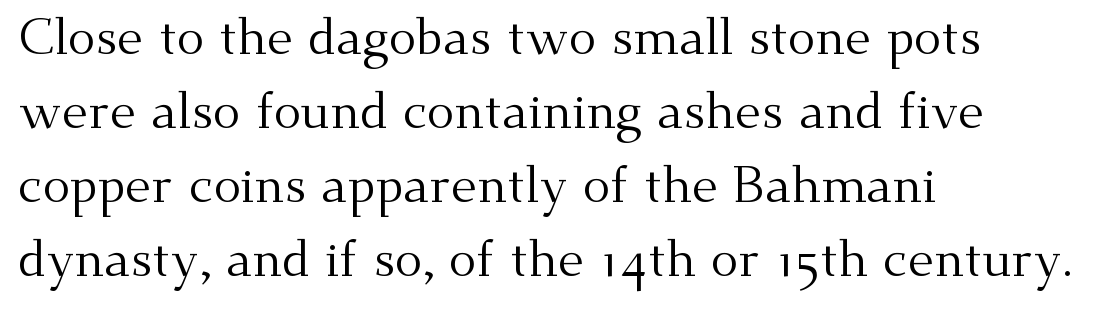
Q: Is the text bold? A: No.
Q: Is the text italic (slanted)? A: No, it is upright.
Q: Is the typeface a serif or a sans-serif typeface? A: Serif.
Q: Is the text underlined? A: No.
Q: How is the paragraph aligned? A: Left-aligned.
Q: Is the spacing between letters normal or unusually wide? A: Normal.
Q: Is the spacing between lines tight, normal or loose? A: Normal.
Q: Width (condensed, normal, or wide)? A: Normal.
Q: Stroke contrast? A: Medium.
Q: x-height? A: Small.
Q: Monospaced? A: No.
